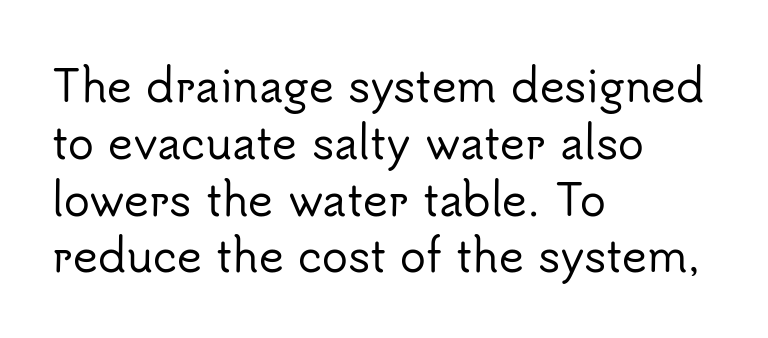
{"serif": "no", "italic": "no", "width": "normal", "stroke_contrast": "low", "x_height": "small", "monospaced": "no", "underline": "no", "align": "left", "line_spacing": "normal", "line_spacing_ratio": 1.32, "letter_spacing": "normal", "letter_spacing_em": 0.0, "glyph_px": 43}
